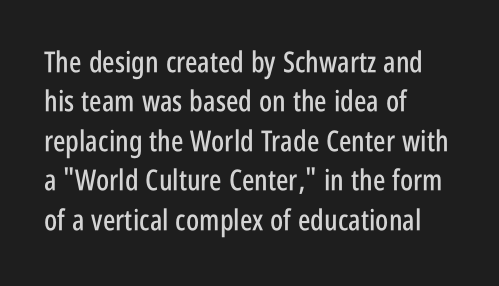
The image shows 29 px condensed sans-serif type, upright; set left-aligned, normal line spacing (1.36x), normal letter spacing, not underlined; low stroke contrast and a large x-height.
